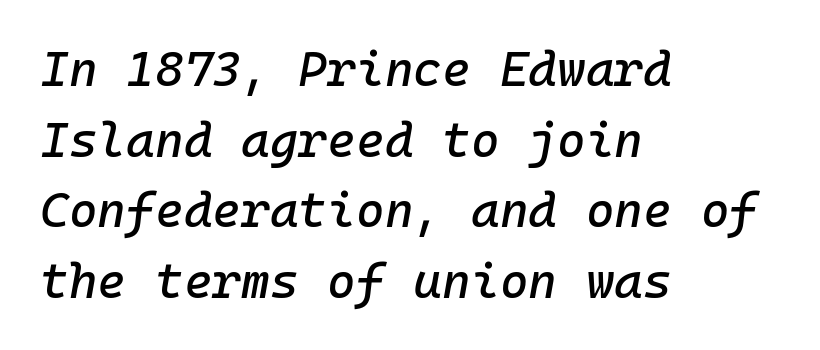
Q: Is the text italic (slanted)? A: Yes, it leans right by about 10 degrees.
Q: Is the text underlined? A: No.
Q: How is the paragraph aligned? A: Left-aligned.
Q: Is the spacing between letters normal or unusually wide? A: Normal.
Q: Is the spacing between lines tight, normal or loose? A: Normal.
Q: Width (condensed, normal, or wide)? A: Normal.
Q: Stroke contrast? A: Low.
Q: x-height? A: Medium.
Q: Monospaced? A: Yes.
